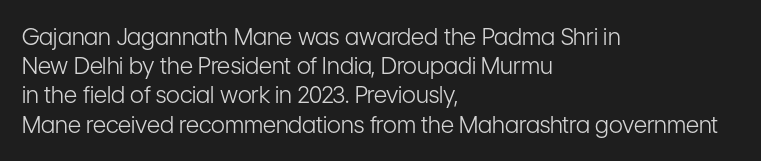
Q: Is the text bold? A: No.
Q: Is the text italic (slanted)? A: No, it is upright.
Q: Is the text underlined? A: No.
Q: How is the paragraph aligned? A: Left-aligned.
Q: Is the spacing between letters normal or unusually wide? A: Normal.
Q: Is the spacing between lines tight, normal or loose? A: Normal.
